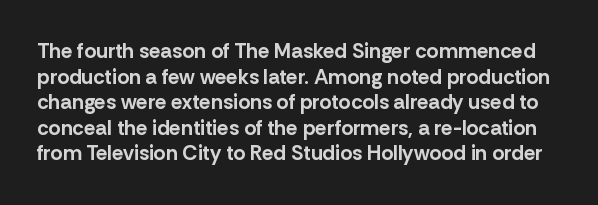
Q: Is the text bold? A: Yes.
Q: Is the text italic (slanted)? A: No, it is upright.
Q: Is the text underlined? A: No.
Q: Is the spacing between letters normal or unusually wide? A: Normal.
